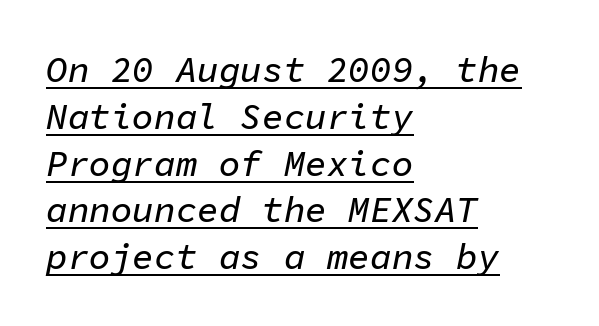
The rendering uses a moderate line-height, typical for paragraphs. Is this a fixed-width face? Yes — each glyph sits in an identical cell. These lines keep a tight, regular rhythm from letter to letter. If you drew a ruler down the left edge, every line would touch it.
